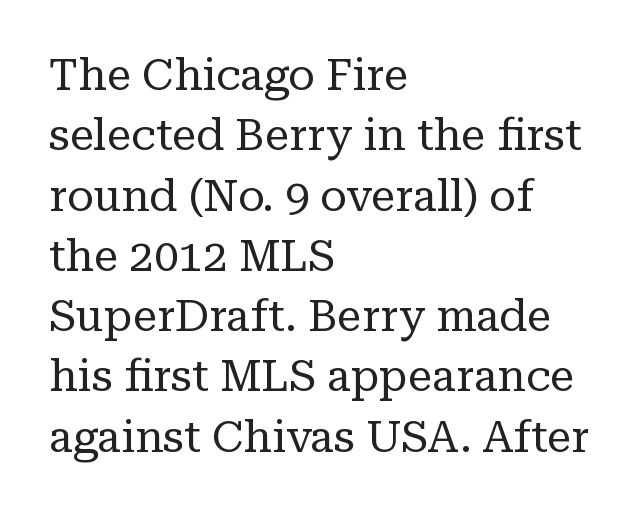
Q: Is the text bold? A: No.
Q: Is the text italic (slanted)? A: No, it is upright.
Q: Is the typeface a serif or a sans-serif typeface? A: Serif.
Q: Is the text underlined? A: No.
Q: How is the paragraph aligned? A: Left-aligned.
Q: Is the spacing between letters normal or unusually wide? A: Normal.
Q: Is the spacing between lines tight, normal or loose? A: Normal.
Q: Width (condensed, normal, or wide)? A: Normal.
Q: Stroke contrast? A: Low.
Q: x-height? A: Medium.
Q: Monospaced? A: No.
